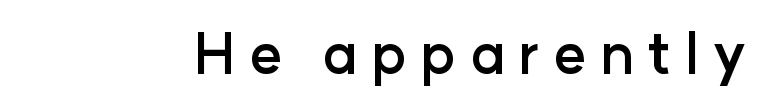
Note the varied advance widths — an 'i' is clearly narrower than an 'm'. This rendering employs a face without finishing strokes, i.e., a sans-serif. Has an underline been added? It has not. A typesetter would mark this as roman, not italic. Heft: maximum for text — a bold. In terms of letterspacing, this is a distinctly airy, spread setting.
